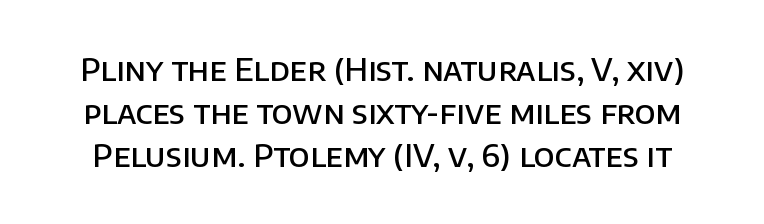
{"serif": "no", "italic": "no", "bold": "semi", "weight": "semibold", "width": "normal", "stroke_contrast": "low", "x_height": "large", "monospaced": "no", "underline": "no", "line_spacing": "normal", "line_spacing_ratio": 1.35, "letter_spacing": "normal", "letter_spacing_em": 0.0, "glyph_px": 32}
